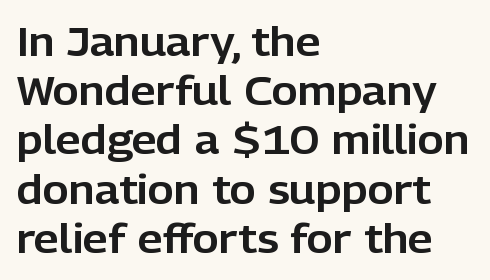
The image shows 40 px sans-serif type, upright; set left-aligned, line spacing 1.23x, normal letter spacing, not underlined; low stroke contrast and a medium x-height.
